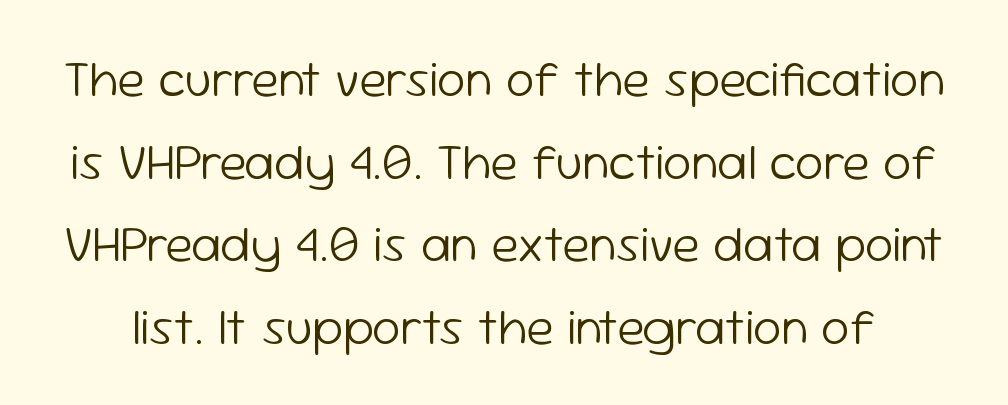
Is the type heavy? It reads as light-to-regular instead. A normal amount of white space separates one row of letters from the next. The text was rendered using a sans face with plain stroke endings. Has an underline been added? It has not. Designer's note — italics off, roman on.
